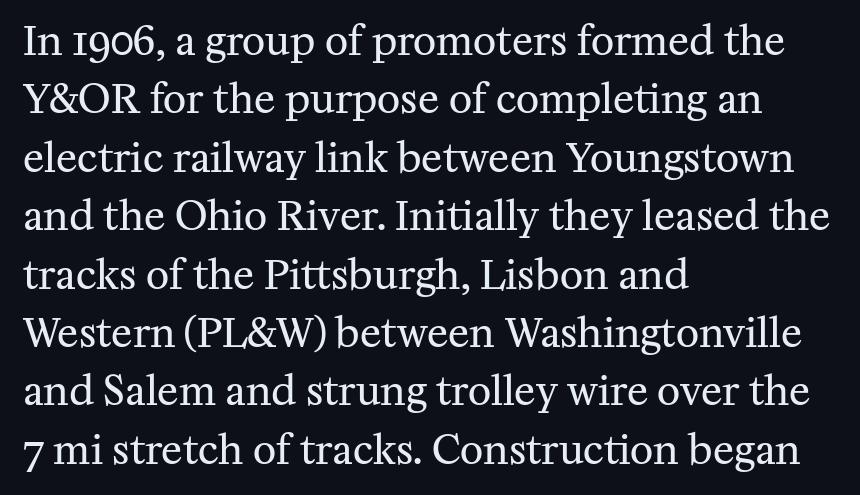
All the whitespace from short lines collects on the right. Line spacing here is normal. Is this a fixed-width face? No — the glyphs have proportional, varying widths. You can tell from the footed stems that serif type was used.
